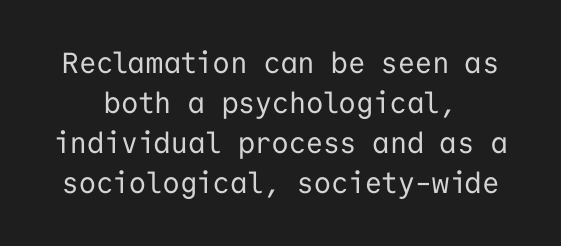
Q: Is the text bold? A: No.
Q: Is the text italic (slanted)? A: No, it is upright.
Q: Is the typeface a serif or a sans-serif typeface? A: Sans-serif.
Q: Is the text underlined? A: No.
Q: How is the paragraph aligned? A: Centered.
Q: Is the spacing between letters normal or unusually wide? A: Normal.
Q: Is the spacing between lines tight, normal or loose? A: Normal.
Q: Width (condensed, normal, or wide)? A: Normal.
Q: Stroke contrast? A: Low.
Q: x-height? A: Medium.
Q: Monospaced? A: Yes.
